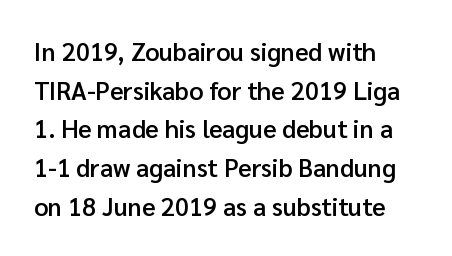
Quick note: underline off. The passage is arranged the way most books set body copy — flush left. Quick note: interline space is typical. Posture: vertical. The letters sit at their default tracking, neither squeezed nor spread.
